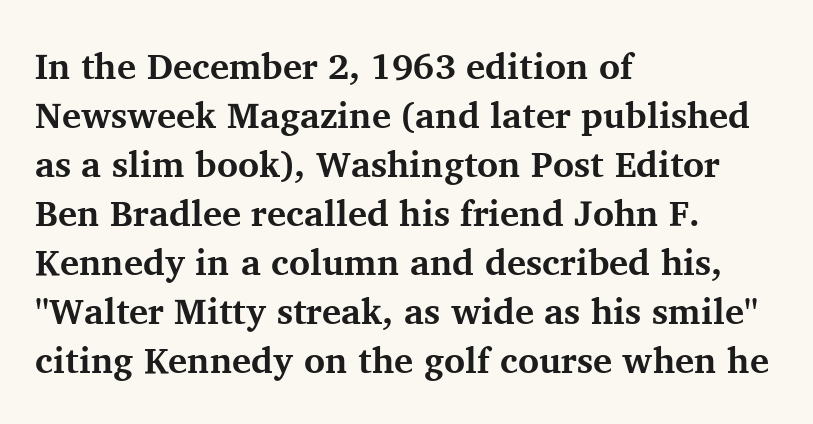
The image shows 36 px bold serif type, upright; set left-aligned, normal line spacing (1.36x), normal letter spacing, not underlined; medium stroke contrast and a medium x-height.
